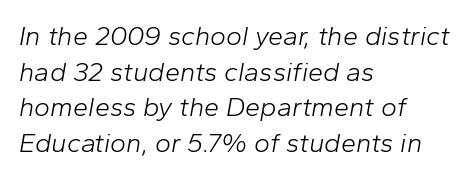
Teacher's note: observe the even left margin — that is flush-left alignment. Baseline-to-baseline distance is the conventional proportion of letter height. There's an unmistakable incline to the writing here. Only glyphs here, with clear space below each row. Letter spacing: default.
